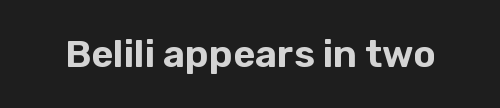
Q: Is the text italic (slanted)? A: No, it is upright.
Q: Is the typeface a serif or a sans-serif typeface? A: Sans-serif.
Q: Is the text underlined? A: No.
Q: Is the spacing between letters normal or unusually wide? A: Normal.
Q: Width (condensed, normal, or wide)? A: Normal.
Q: Stroke contrast? A: Low.
Q: x-height? A: Medium.
Q: Monospaced? A: No.
